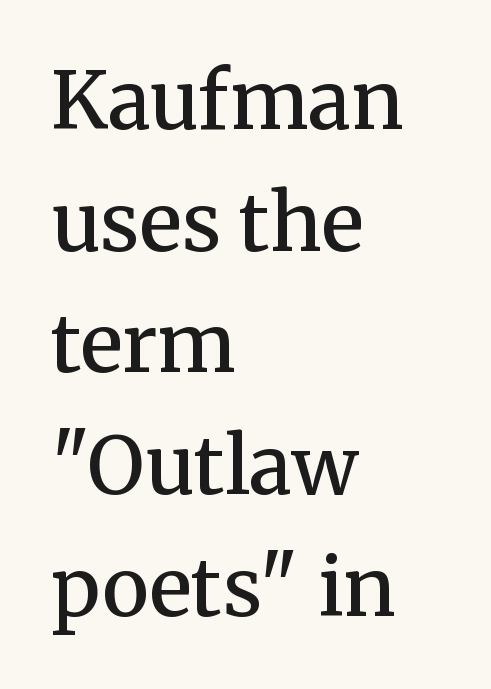
Teacher's note: observe the even left margin — that is flush-left alignment. Is there much room between lines? A standard amount, neither cramped nor airy. Moderately thickened strokes mark this as semibold type. The type is set solid horizontally, with unmodified tracking. The rendering uses natural spacing where letterforms have individual widths.
